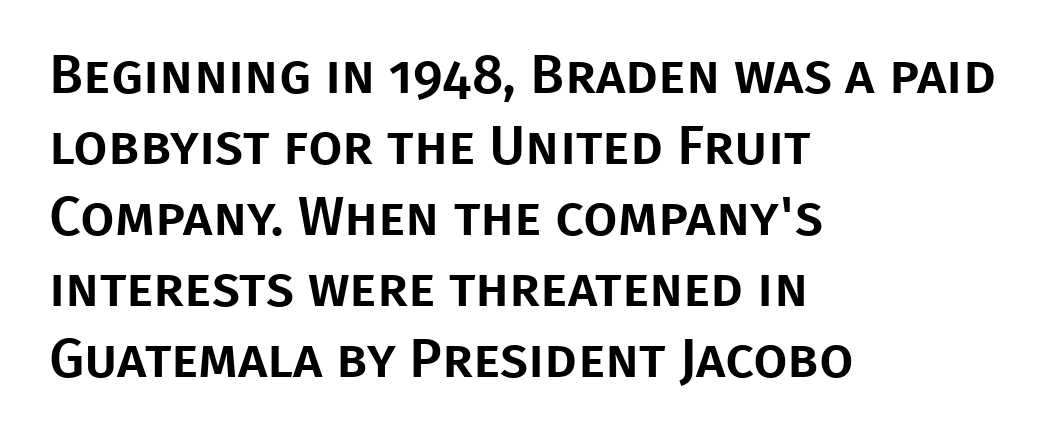
Q: Is the text italic (slanted)? A: No, it is upright.
Q: Is the typeface a serif or a sans-serif typeface? A: Sans-serif.
Q: Is the text underlined? A: No.
Q: How is the paragraph aligned? A: Left-aligned.
Q: Is the spacing between letters normal or unusually wide? A: Normal.
Q: Is the spacing between lines tight, normal or loose? A: Normal.
Q: Width (condensed, normal, or wide)? A: Normal.
Q: Stroke contrast? A: Low.
Q: x-height? A: Large.
Q: Monospaced? A: No.
